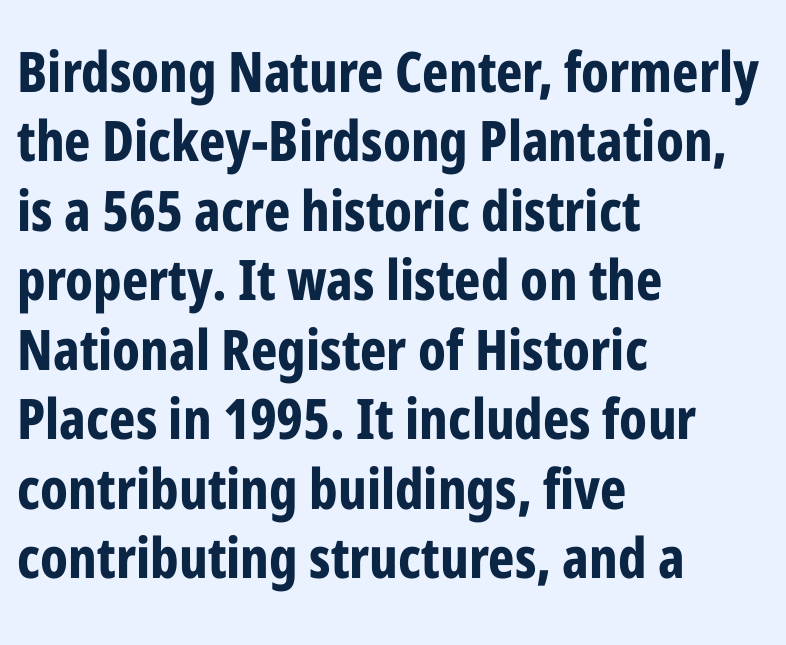
Q: Is the text bold? A: Yes.
Q: Is the text italic (slanted)? A: No, it is upright.
Q: Is the typeface a serif or a sans-serif typeface? A: Sans-serif.
Q: Is the text underlined? A: No.
Q: How is the paragraph aligned? A: Left-aligned.
Q: Is the spacing between letters normal or unusually wide? A: Normal.
Q: Width (condensed, normal, or wide)? A: Condensed.
Q: Stroke contrast? A: Low.
Q: x-height? A: Medium.
Q: Monospaced? A: No.
